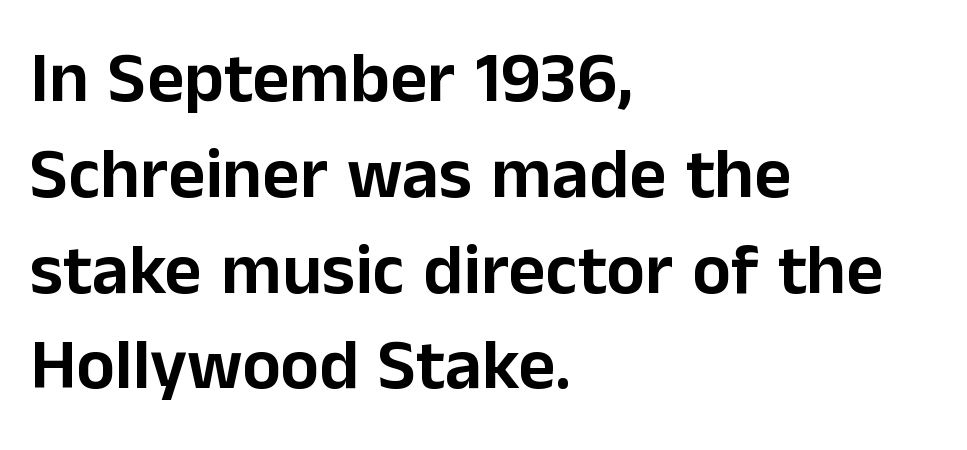
Q: Is the text italic (slanted)? A: No, it is upright.
Q: Is the typeface a serif or a sans-serif typeface? A: Sans-serif.
Q: Is the text underlined? A: No.
Q: How is the paragraph aligned? A: Left-aligned.
Q: Is the spacing between letters normal or unusually wide? A: Normal.
Q: Is the spacing between lines tight, normal or loose? A: Normal.
Q: Width (condensed, normal, or wide)? A: Normal.
Q: Stroke contrast? A: Low.
Q: x-height? A: Medium.
Q: Monospaced? A: No.
